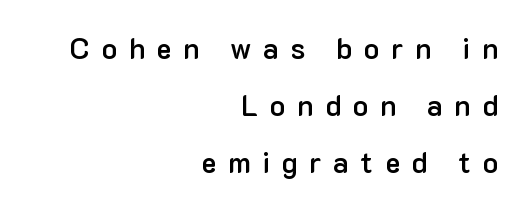
The image shows 29 px semibold sans-serif type, upright; set right-aligned, loose line spacing (1.97x), unusually wide letter spacing (+0.4 em), not underlined; low stroke contrast and a medium x-height.
